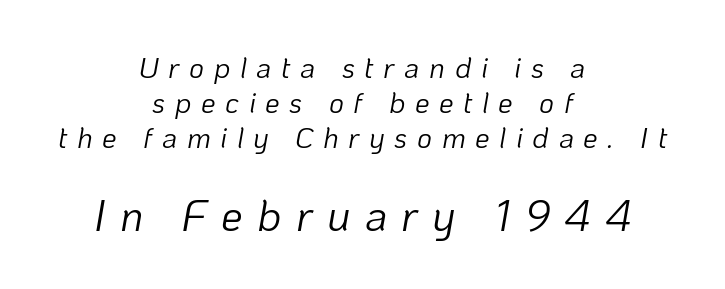
Q: Is the text bold? A: No.
Q: Is the text italic (slanted)? A: Yes, it leans right by about 10 degrees.
Q: Is the text underlined? A: No.
Q: How is the paragraph aligned? A: Centered.
Q: Is the spacing between letters normal or unusually wide? A: Unusually wide.
Q: Which block of text is set in a larger size, the first (top) or the second (bottom)? A: The second (bottom) one.
Q: Width (condensed, normal, or wide)? A: Normal.
Q: Stroke contrast? A: Low.
Q: x-height? A: Medium.
Q: Monospaced? A: No.
